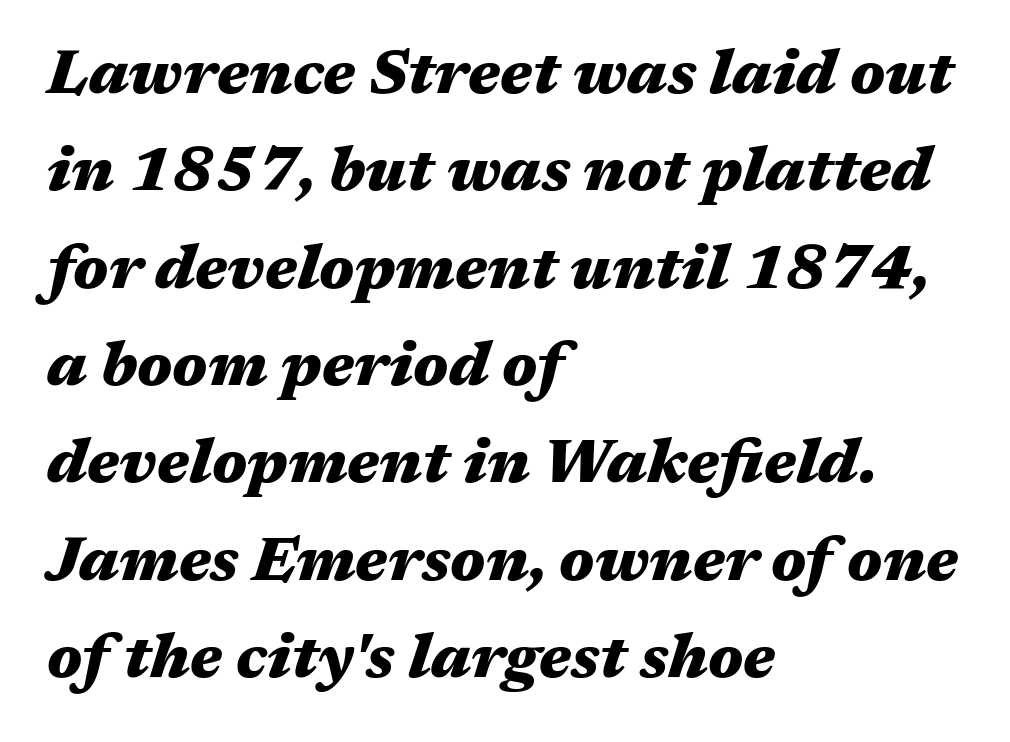
The image shows 62 px heavy, wide type, italic (leaning right); set left-aligned, normal line spacing (1.57x), normal letter spacing, not underlined; medium stroke contrast and a medium x-height.
